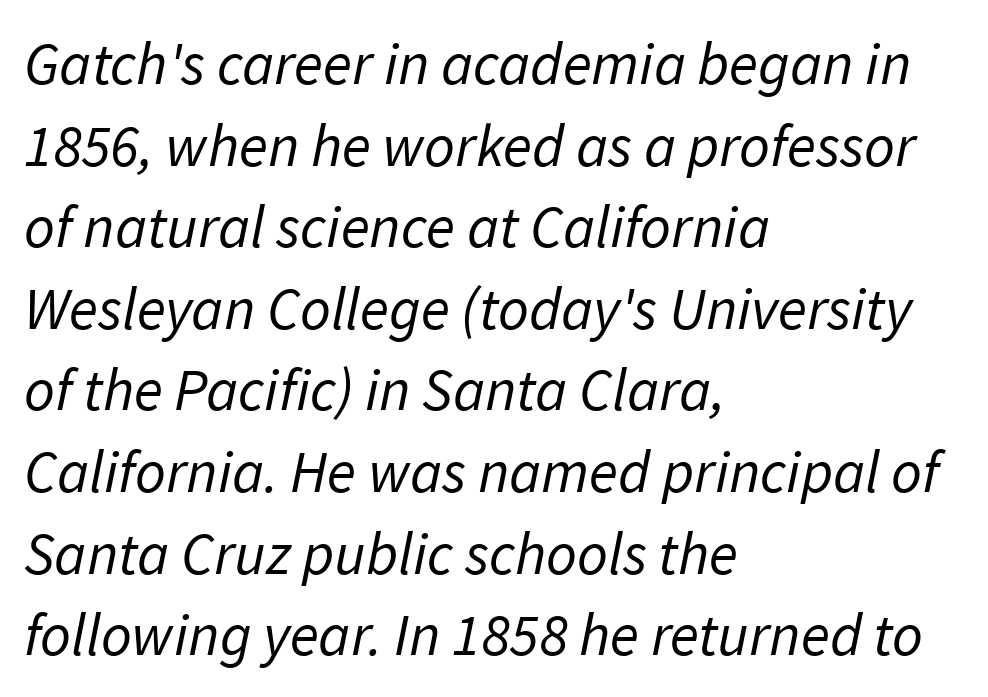
Q: Is the text bold? A: No.
Q: Is the typeface a serif or a sans-serif typeface? A: Sans-serif.
Q: Is the text underlined? A: No.
Q: How is the paragraph aligned? A: Left-aligned.
Q: Is the spacing between letters normal or unusually wide? A: Normal.
Q: Is the spacing between lines tight, normal or loose? A: Normal.
Q: Width (condensed, normal, or wide)? A: Normal.
Q: Stroke contrast? A: Low.
Q: x-height? A: Medium.
Q: Monospaced? A: No.
